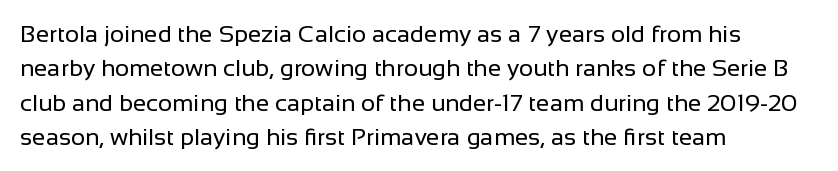
Vertical stems look standard width or narrower in stroke. Default kerning and tracking; the words read as compact shapes. These lines are set flush left with a ragged right edge. The baseline area is clear.
